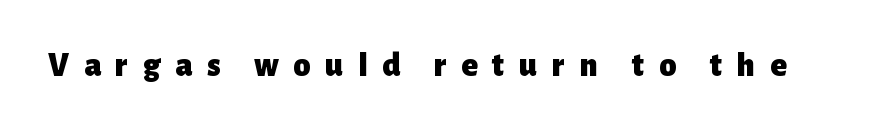
Q: Is the text bold? A: Yes.
Q: Is the text italic (slanted)? A: No, it is upright.
Q: Is the typeface a serif or a sans-serif typeface? A: Sans-serif.
Q: Is the text underlined? A: No.
Q: Is the spacing between letters normal or unusually wide? A: Unusually wide.
Q: Width (condensed, normal, or wide)? A: Normal.
Q: Stroke contrast? A: Low.
Q: x-height? A: Medium.
Q: Monospaced? A: No.
